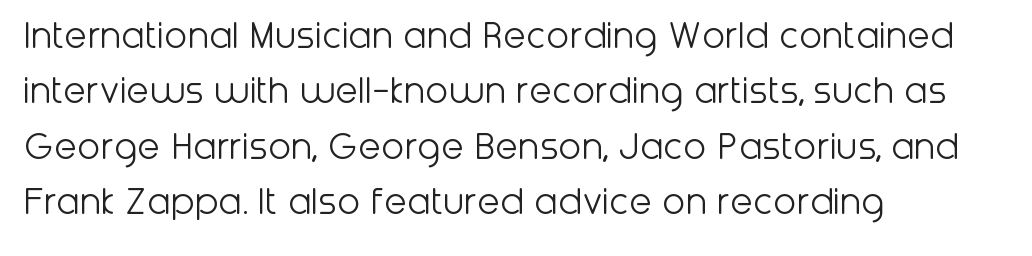
Q: Is the text bold? A: No.
Q: Is the text italic (slanted)? A: No, it is upright.
Q: Is the typeface a serif or a sans-serif typeface? A: Sans-serif.
Q: Is the text underlined? A: No.
Q: How is the paragraph aligned? A: Left-aligned.
Q: Is the spacing between letters normal or unusually wide? A: Normal.
Q: Is the spacing between lines tight, normal or loose? A: Normal.
Q: Width (condensed, normal, or wide)? A: Normal.
Q: Stroke contrast? A: Low.
Q: x-height? A: Medium.
Q: Monospaced? A: No.
